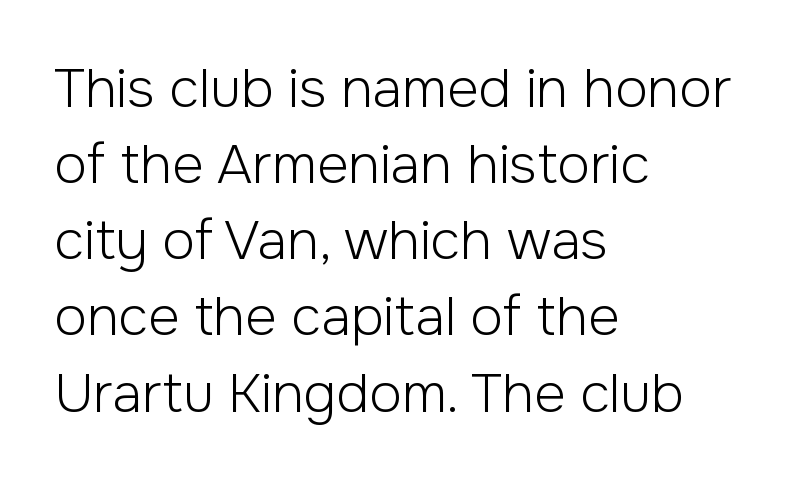
Q: Is the text bold? A: No.
Q: Is the text italic (slanted)? A: No, it is upright.
Q: Is the typeface a serif or a sans-serif typeface? A: Sans-serif.
Q: Is the text underlined? A: No.
Q: How is the paragraph aligned? A: Left-aligned.
Q: Is the spacing between letters normal or unusually wide? A: Normal.
Q: Is the spacing between lines tight, normal or loose? A: Normal.
Q: Width (condensed, normal, or wide)? A: Normal.
Q: Stroke contrast? A: Low.
Q: x-height? A: Medium.
Q: Monospaced? A: No.
